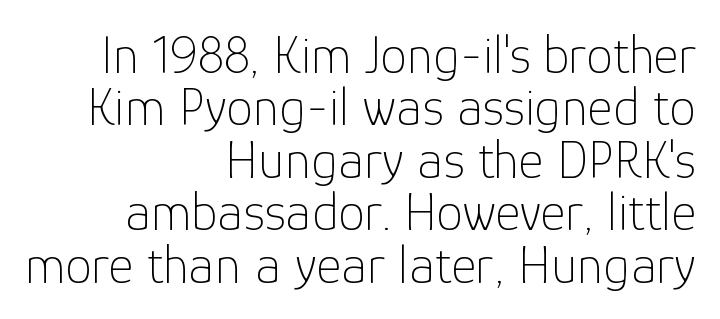
Descenders hang freely into open space. This block would grow much taller if given ordinary leading; it's compressed now. Spacing verdict: proportional, widths tailored to each character. Nothing unusual about the tracking: characters are spaced as the font intends. Unbolded letterforms with no extra heft. The ragged edge is on the left, which tells us the setting is flush right.
